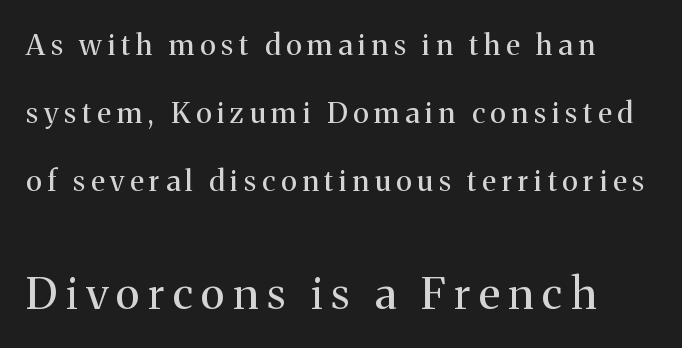
{"serif": "yes", "italic": "no", "bold": "no", "weight": "regular", "width": "normal", "stroke_contrast": "medium", "x_height": "medium", "monospaced": "no", "underline": "no", "line_spacing": "loose", "line_spacing_ratio": 2.34, "letter_spacing": "wide", "letter_spacing_em": 0.2, "larger_block": "second", "size_ratio": 1.52, "glyph_px": 44}
